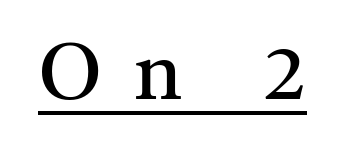
{"serif": "yes", "italic": "no", "bold": "no", "weight": "regular", "width": "normal", "stroke_contrast": "medium", "x_height": "medium", "monospaced": "no", "underline": "yes", "letter_spacing": "wide", "letter_spacing_em": 0.4, "glyph_px": 80}
